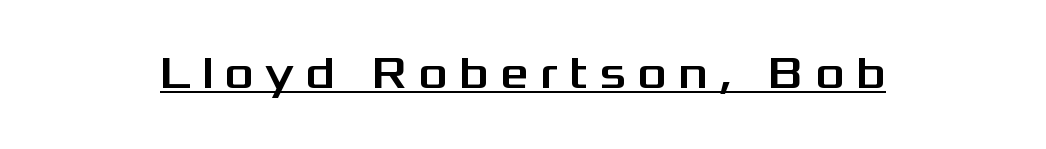
{"serif": "no", "italic": "no", "width": "wide", "stroke_contrast": "medium", "x_height": "medium", "monospaced": "no", "underline": "yes", "letter_spacing": "wide", "letter_spacing_em": 0.23, "glyph_px": 46}
